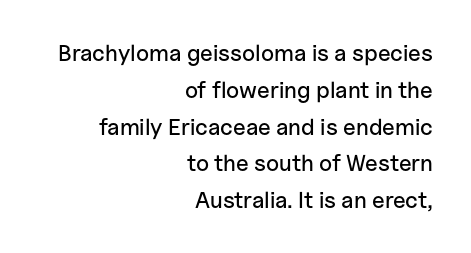
The image shows 23 px text type, upright; set right-aligned, normal line spacing (1.6x), normal letter spacing, not underlined.
